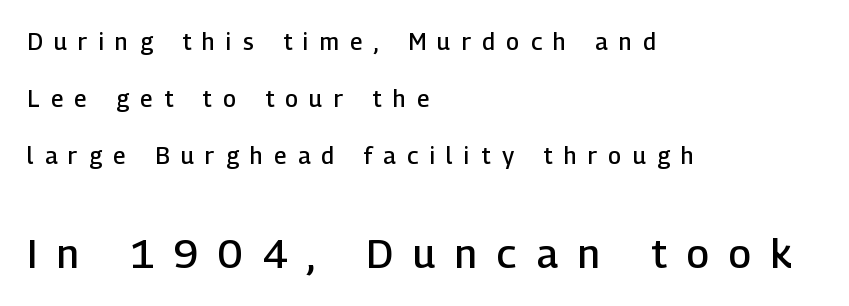
{"serif": "no", "italic": "no", "bold": "semi", "weight": "semibold", "width": "normal", "stroke_contrast": "low", "x_height": "medium", "monospaced": "no", "underline": "no", "align": "left", "line_spacing": "loose", "line_spacing_ratio": 2.47, "letter_spacing": "wide", "letter_spacing_em": 0.5, "larger_block": "second", "size_ratio": 1.74, "glyph_px": 40}
